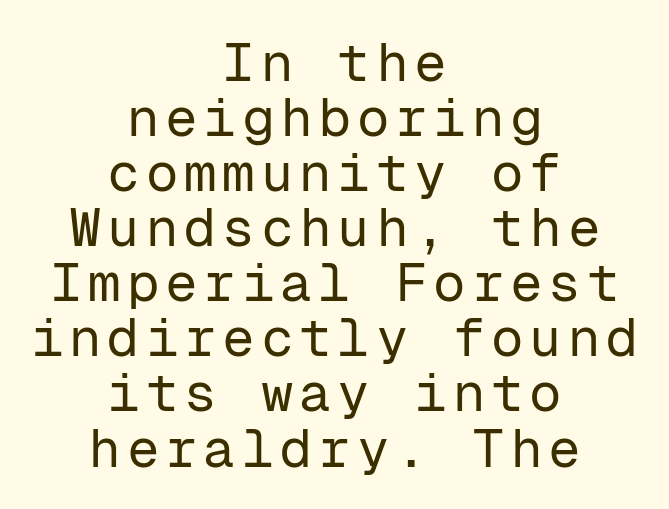
{"serif": "no", "italic": "no", "bold": "no", "weight": "regular", "width": "normal", "stroke_contrast": "low", "x_height": "medium", "monospaced": "yes", "underline": "no", "align": "center", "line_spacing": "tight", "line_spacing_ratio": 1.02, "glyph_px": 54}
